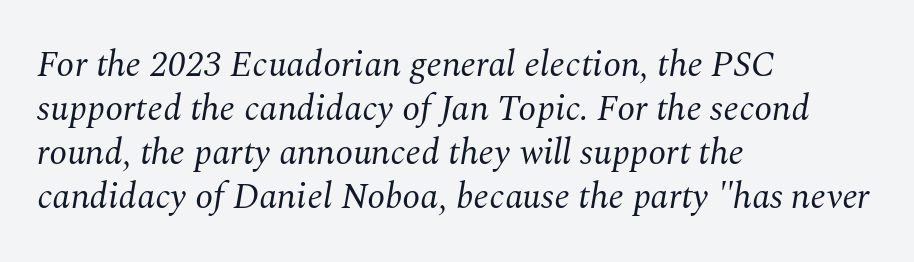
{"serif": "yes", "italic": "yes", "lean": "right", "slant_degrees": 10, "bold": "no", "weight": "regular", "width": "normal", "stroke_contrast": "medium", "x_height": "medium", "monospaced": "no", "underline": "no", "align": "left", "line_spacing_ratio": 1.22, "letter_spacing": "normal", "letter_spacing_em": 0.0, "glyph_px": 36}
